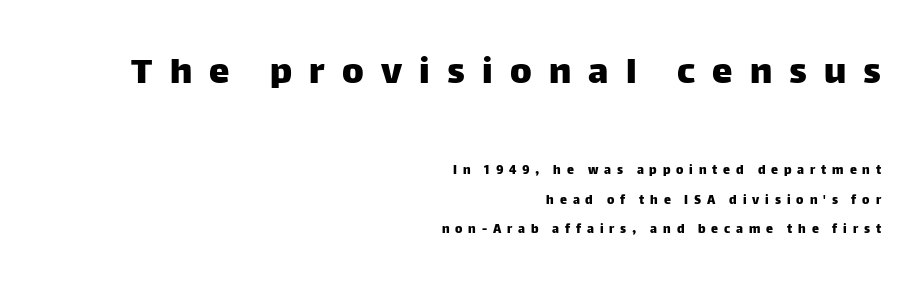
Spacing verdict: proportional, widths tailored to each character. Honestly, the letter spacing is so wide it's the main thing you notice. The glyphs in this specimen are sans serif. Line endings align vertically; line beginnings do not.
